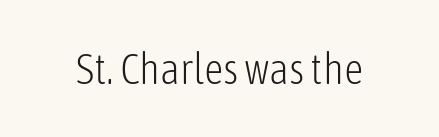
The image shows 43 px light, condensed sans-serif type, upright; set normal letter spacing, not underlined; low stroke contrast and a medium x-height.
